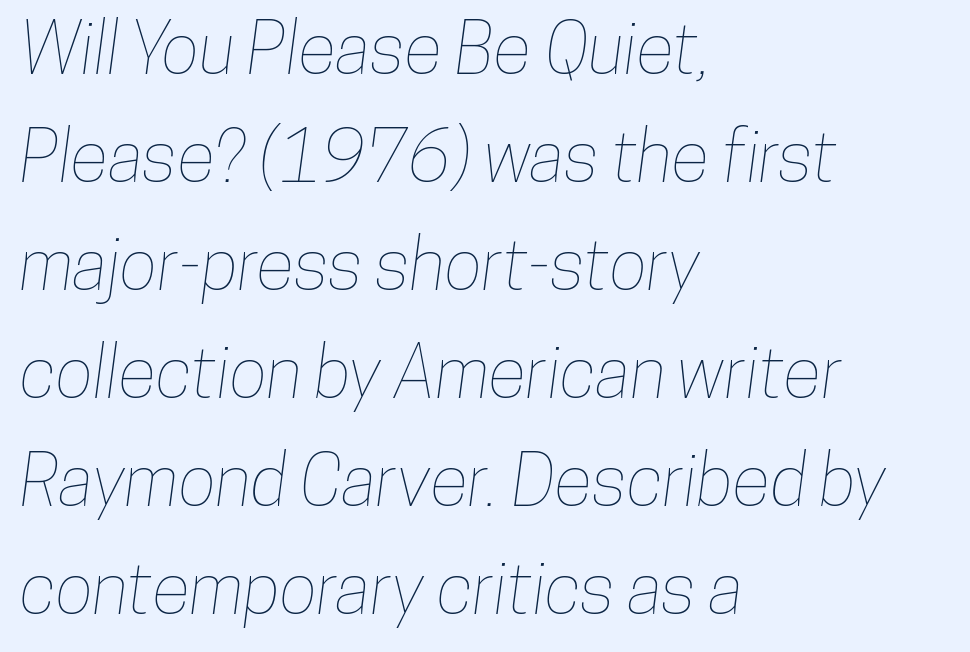
{"width": "condensed", "stroke_contrast": "low", "x_height": "medium", "monospaced": "no", "underline": "no", "align": "left", "line_spacing": "normal", "line_spacing_ratio": 1.52, "letter_spacing": "normal", "letter_spacing_em": 0.0, "glyph_px": 71}
